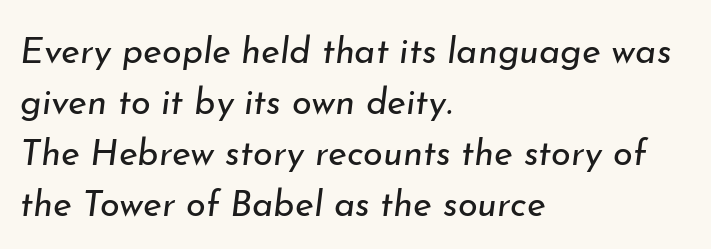
Q: Is the text bold? A: No.
Q: Is the text italic (slanted)? A: Yes, it leans right by about 7 degrees.
Q: Is the text underlined? A: No.
Q: How is the paragraph aligned? A: Left-aligned.
Q: Is the spacing between letters normal or unusually wide? A: Normal.
Q: Is the spacing between lines tight, normal or loose? A: Normal.
Q: Width (condensed, normal, or wide)? A: Normal.
Q: Stroke contrast? A: Low.
Q: x-height? A: Small.
Q: Monospaced? A: No.
